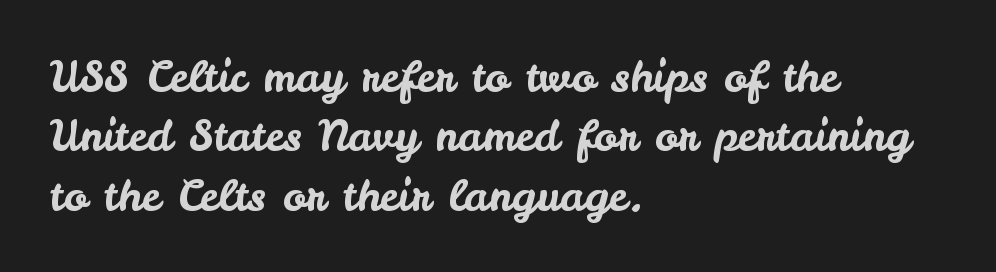
{"serif": "no", "width": "normal", "stroke_contrast": "low", "x_height": "small", "monospaced": "no", "underline": "no", "align": "left", "line_spacing": "normal", "line_spacing_ratio": 1.38, "letter_spacing": "normal", "letter_spacing_em": 0.0, "glyph_px": 43}
